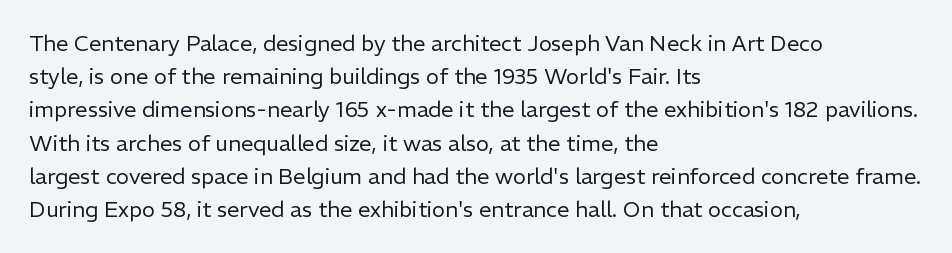
{"italic": "no", "bold": "no", "underline": "no", "align": "left", "line_spacing": "normal", "line_spacing_ratio": 1.51, "letter_spacing": "normal", "letter_spacing_em": 0.0, "glyph_px": 22}
